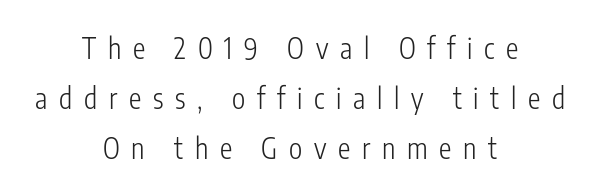
The image shows 28 px light, condensed sans-serif type, upright; set centered, line spacing 1.78x, unusually wide letter spacing (+0.42 em), not underlined; low stroke contrast and a medium x-height.
